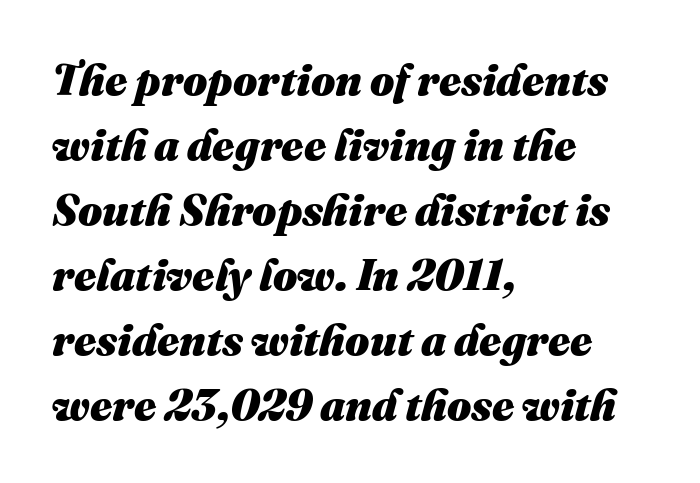
{"italic": "yes", "lean": "right", "slant_degrees": 16, "bold": "yes", "weight": "heavy", "width": "normal", "stroke_contrast": "medium", "x_height": "medium", "monospaced": "no", "underline": "no", "align": "left", "line_spacing": "normal", "line_spacing_ratio": 1.51, "letter_spacing": "normal", "letter_spacing_em": 0.0, "glyph_px": 43}
